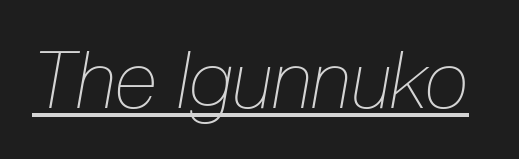
Letters have the restrained weight of plain body copy at most. Between one letter and the next there's only the usual sliver of space. Spacing verdict: proportional, widths tailored to each character. You can tell it's italic because the verticals aren't actually vertical.
